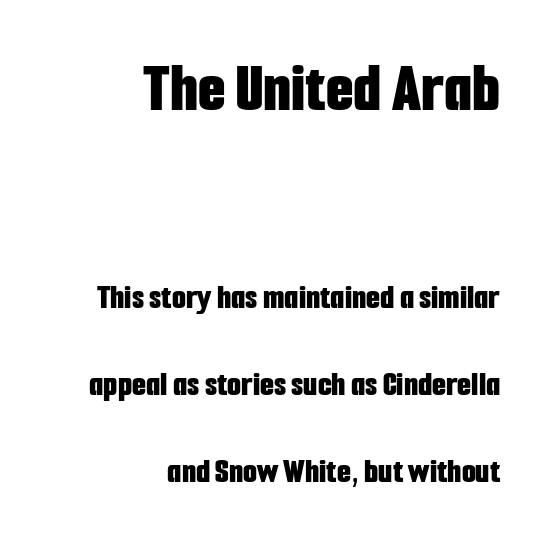
The image shows 71 px bold, condensed sans-serif type, upright; set right-aligned, loose line spacing (2.42x), normal letter spacing, not underlined; the first (top) block is 1.97x larger; low stroke contrast and a medium x-height.
